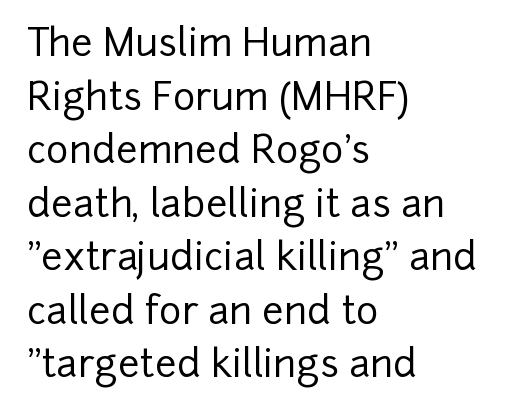
The image shows 38 px sans-serif type, upright; set left-aligned, normal line spacing (1.41x), normal letter spacing, not underlined; low stroke contrast and a medium x-height.
